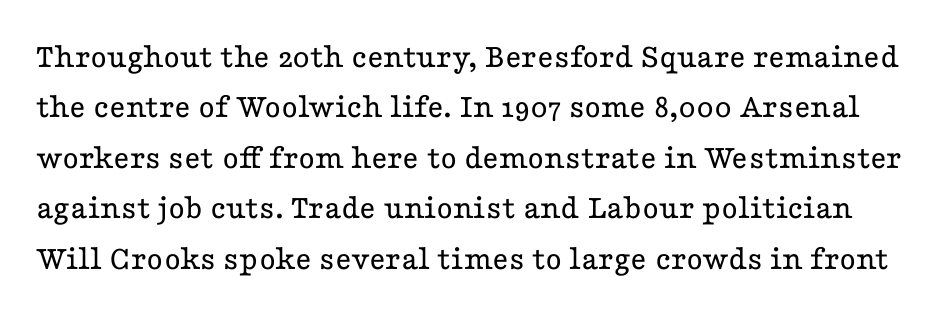
The image shows 35 px regular-weight, wide serif type, upright; set normal line spacing (1.44x), normal letter spacing, not underlined; low stroke contrast and a medium x-height.
